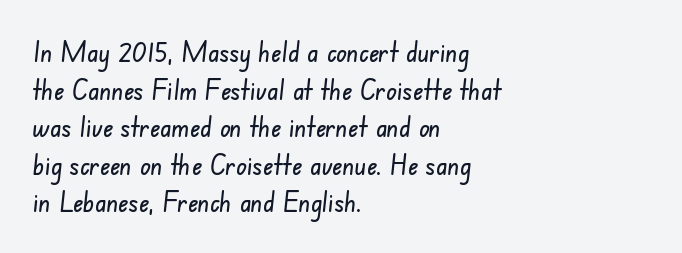
Q: Is the typeface a serif or a sans-serif typeface? A: Sans-serif.
Q: Is the text underlined? A: No.
Q: How is the paragraph aligned? A: Left-aligned.
Q: Is the spacing between letters normal or unusually wide? A: Normal.
Q: Is the spacing between lines tight, normal or loose? A: Normal.
Q: Width (condensed, normal, or wide)? A: Condensed.
Q: Stroke contrast? A: Low.
Q: x-height? A: Small.
Q: Monospaced? A: No.
